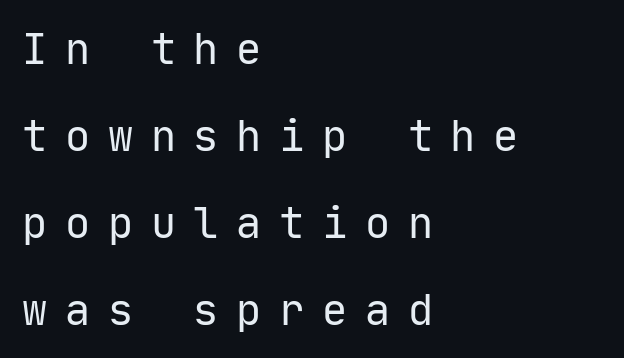
Q: Is the text bold? A: No.
Q: Is the text italic (slanted)? A: No, it is upright.
Q: Is the typeface a serif or a sans-serif typeface? A: Sans-serif.
Q: Is the text underlined? A: No.
Q: How is the paragraph aligned? A: Left-aligned.
Q: Is the spacing between letters normal or unusually wide? A: Unusually wide.
Q: Is the spacing between lines tight, normal or loose? A: Loose.
Q: Width (condensed, normal, or wide)? A: Normal.
Q: Stroke contrast? A: Low.
Q: x-height? A: Medium.
Q: Monospaced? A: Yes.
